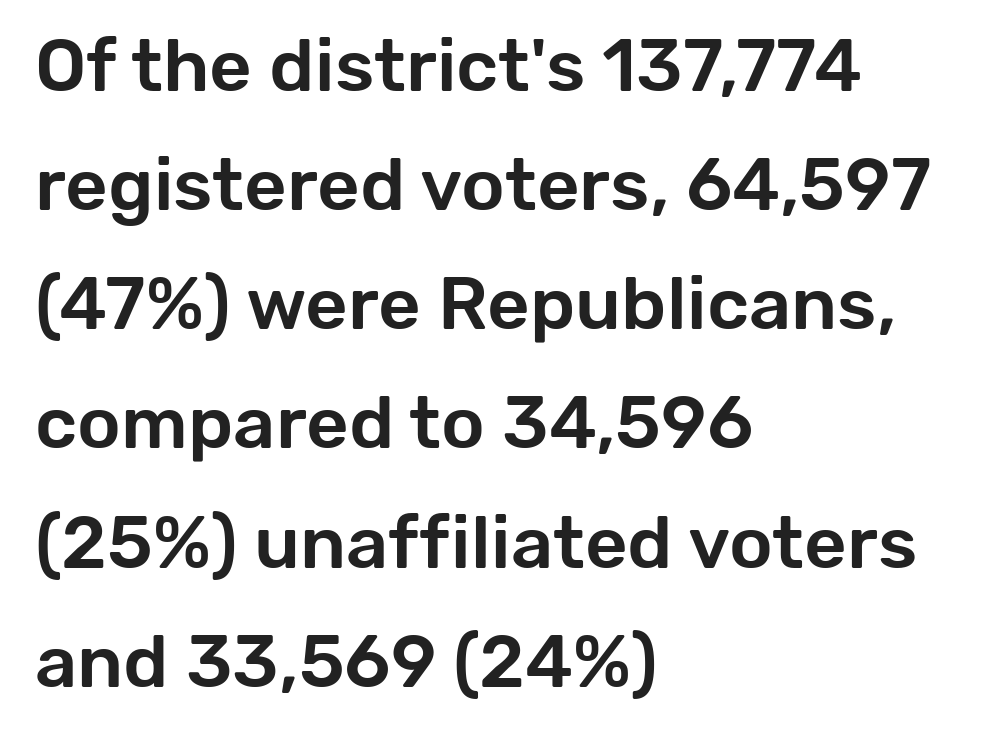
Q: Is the text italic (slanted)? A: No, it is upright.
Q: Is the typeface a serif or a sans-serif typeface? A: Sans-serif.
Q: Is the text underlined? A: No.
Q: How is the paragraph aligned? A: Left-aligned.
Q: Is the spacing between letters normal or unusually wide? A: Normal.
Q: Is the spacing between lines tight, normal or loose? A: Normal.
Q: Width (condensed, normal, or wide)? A: Normal.
Q: Stroke contrast? A: Low.
Q: x-height? A: Medium.
Q: Monospaced? A: No.
